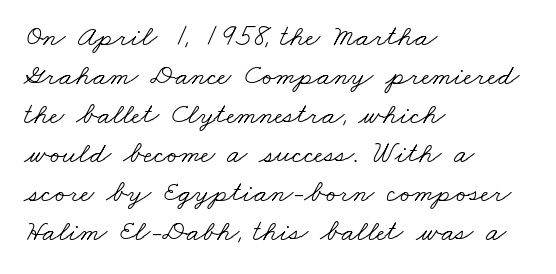
Q: Is the text bold? A: No.
Q: Is the typeface a serif or a sans-serif typeface? A: Serif.
Q: Is the text underlined? A: No.
Q: How is the paragraph aligned? A: Left-aligned.
Q: Is the spacing between letters normal or unusually wide? A: Normal.
Q: Is the spacing between lines tight, normal or loose? A: Normal.
Q: Width (condensed, normal, or wide)? A: Wide.
Q: Stroke contrast? A: Low.
Q: x-height? A: Small.
Q: Monospaced? A: No.
